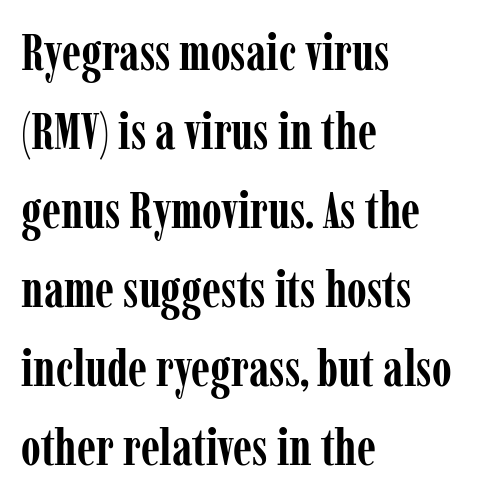
Q: Is the text bold? A: Yes.
Q: Is the text italic (slanted)? A: No, it is upright.
Q: Is the typeface a serif or a sans-serif typeface? A: Serif.
Q: Is the text underlined? A: No.
Q: How is the paragraph aligned? A: Left-aligned.
Q: Is the spacing between letters normal or unusually wide? A: Normal.
Q: Is the spacing between lines tight, normal or loose? A: Normal.
Q: Width (condensed, normal, or wide)? A: Condensed.
Q: Stroke contrast? A: Low.
Q: x-height? A: Medium.
Q: Monospaced? A: No.
